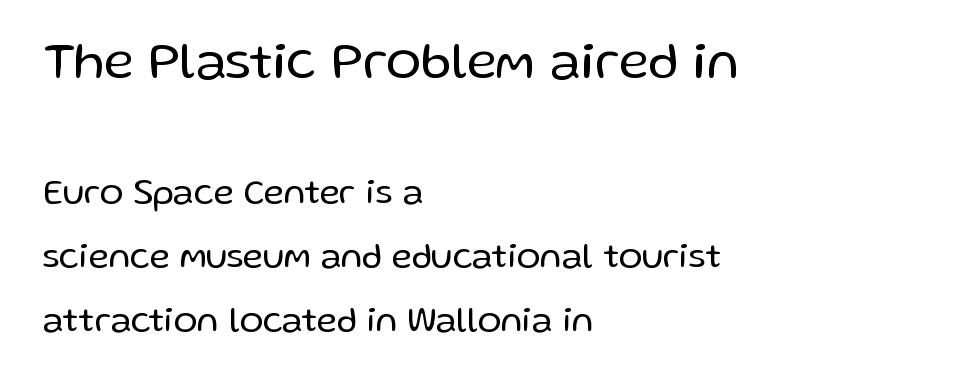
The image shows 52 px regular-weight sans-serif type, upright; set left-aligned, line spacing 1.83x, normal letter spacing, not underlined; the first (top) block is 1.49x larger; low stroke contrast and a medium x-height.
